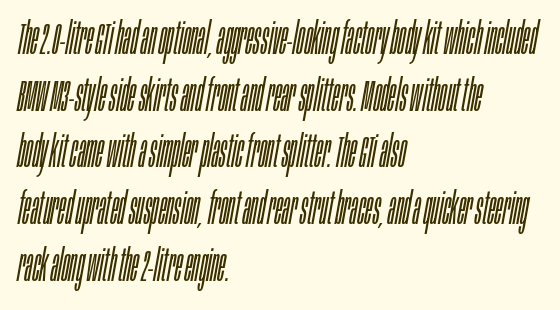
Q: Is the text bold? A: No.
Q: Is the text italic (slanted)? A: Yes, it leans right by about 10 degrees.
Q: Is the text underlined? A: No.
Q: How is the paragraph aligned? A: Left-aligned.
Q: Is the spacing between letters normal or unusually wide? A: Normal.
Q: Is the spacing between lines tight, normal or loose? A: Normal.
Q: Width (condensed, normal, or wide)? A: Condensed.
Q: Stroke contrast? A: Low.
Q: x-height? A: Large.
Q: Monospaced? A: No.
